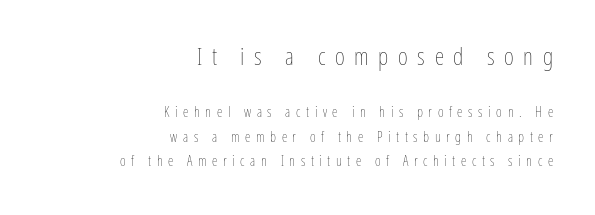
The image shows 24 px text type, upright; set right-aligned, line spacing 1.75x, unusually wide letter spacing (+0.4 em), not underlined; the first (top) block is 1.71x larger.
